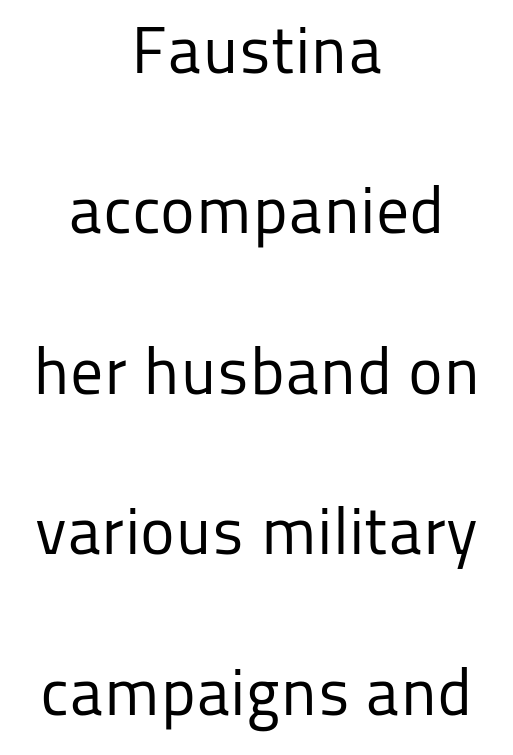
The image shows 66 px regular-weight sans-serif type, upright; set centered, loose line spacing (2.43x), normal letter spacing, not underlined; low stroke contrast and a medium x-height.
